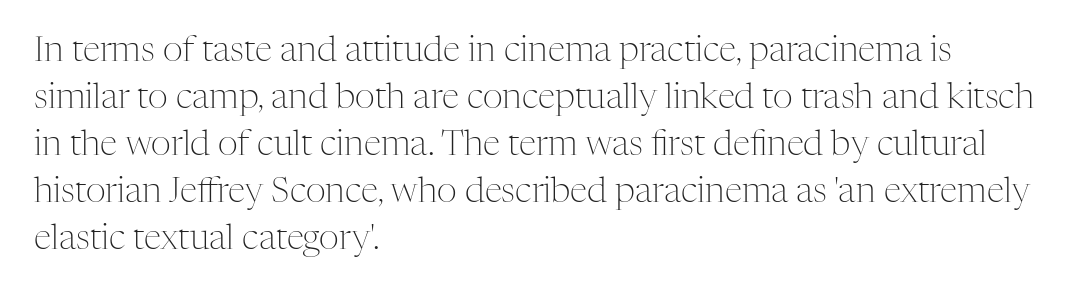
{"serif": "yes", "italic": "no", "bold": "no", "weight": "light", "width": "normal", "stroke_contrast": "medium", "x_height": "medium", "monospaced": "no", "underline": "no", "align": "left", "line_spacing": "normal", "line_spacing_ratio": 1.34, "letter_spacing": "normal", "letter_spacing_em": 0.0, "glyph_px": 35}
